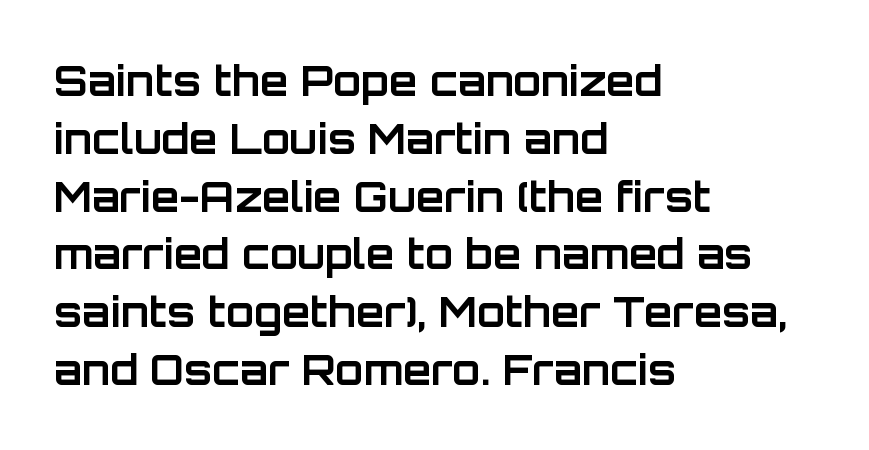
{"serif": "no", "italic": "no", "bold": "yes", "weight": "bold", "width": "normal", "stroke_contrast": "low", "x_height": "large", "monospaced": "no", "underline": "no", "align": "left", "line_spacing": "normal", "line_spacing_ratio": 1.41, "letter_spacing": "normal", "letter_spacing_em": 0.0, "glyph_px": 41}
